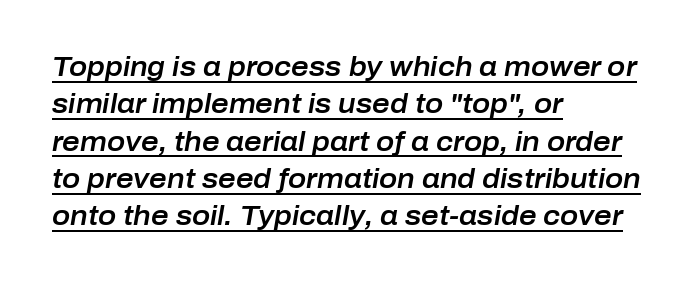
Q: Is the text italic (slanted)? A: Yes, it leans right by about 10 degrees.
Q: Is the text underlined? A: Yes.
Q: How is the paragraph aligned? A: Left-aligned.
Q: Is the spacing between letters normal or unusually wide? A: Normal.
Q: Is the spacing between lines tight, normal or loose? A: Normal.
